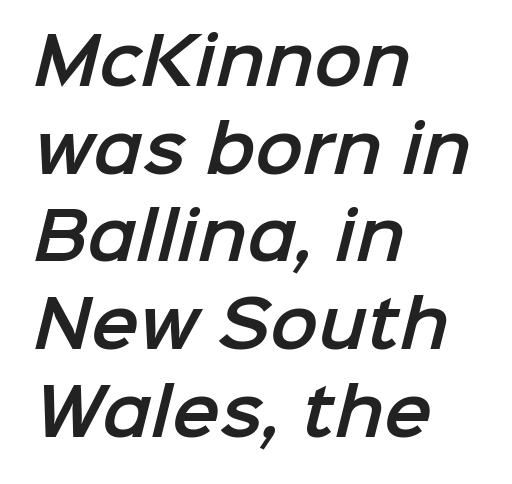
{"serif": "no", "width": "normal", "stroke_contrast": "low", "x_height": "medium", "monospaced": "no", "underline": "no", "align": "left", "line_spacing": "normal", "line_spacing_ratio": 1.37, "letter_spacing": "normal", "letter_spacing_em": 0.0, "glyph_px": 64}
